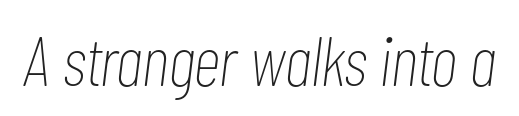
Vertical stems look standard width or narrower in stroke. Would a proofreader flag this as italicized? Yes. What stands out about the letter spacing? Nothing — it is the standard amount. Lines of text with bare space underneath. A typesetter would call this proportional, since set widths differ per character.
